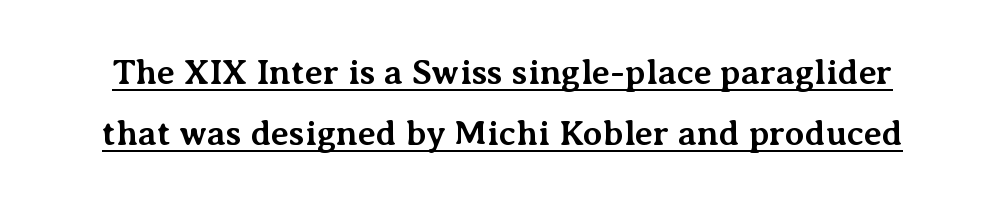
Q: Is the text bold? A: Yes.
Q: Is the text italic (slanted)? A: No, it is upright.
Q: Is the typeface a serif or a sans-serif typeface? A: Serif.
Q: Is the text underlined? A: Yes.
Q: Is the spacing between letters normal or unusually wide? A: Normal.
Q: Width (condensed, normal, or wide)? A: Normal.
Q: Stroke contrast? A: Medium.
Q: x-height? A: Medium.
Q: Monospaced? A: No.
